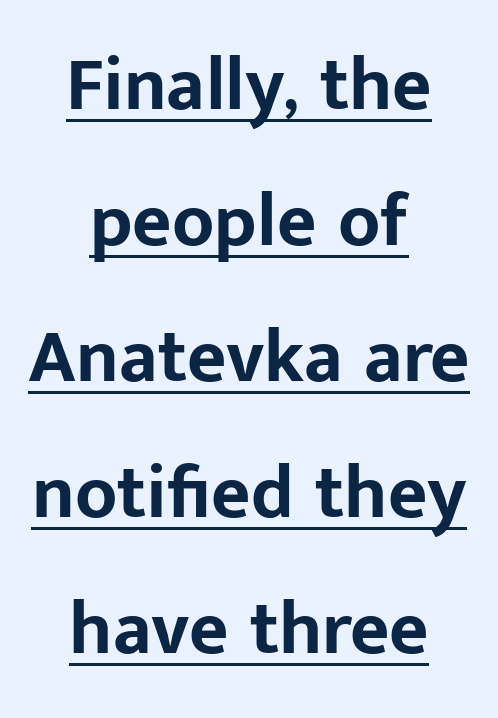
The image shows 76 px bold sans-serif type, upright; set centered, line spacing 1.79x, normal letter spacing, underlined; low stroke contrast and a medium x-height.
